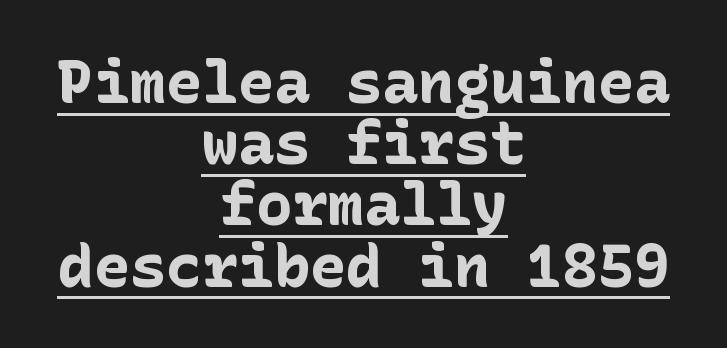
Q: Is the text bold? A: Yes.
Q: Is the text italic (slanted)? A: No, it is upright.
Q: Is the typeface a serif or a sans-serif typeface? A: Sans-serif.
Q: Is the text underlined? A: Yes.
Q: How is the paragraph aligned? A: Centered.
Q: Is the spacing between letters normal or unusually wide? A: Normal.
Q: Is the spacing between lines tight, normal or loose? A: Tight.
Q: Width (condensed, normal, or wide)? A: Normal.
Q: Stroke contrast? A: Low.
Q: x-height? A: Medium.
